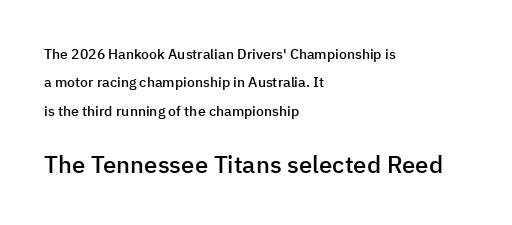
{"italic": "no", "bold": "semi", "underline": "no", "align": "left", "line_spacing": "loose", "line_spacing_ratio": 2.02, "letter_spacing": "normal", "letter_spacing_em": 0.0, "larger_block": "second", "size_ratio": 1.71, "glyph_px": 24}
